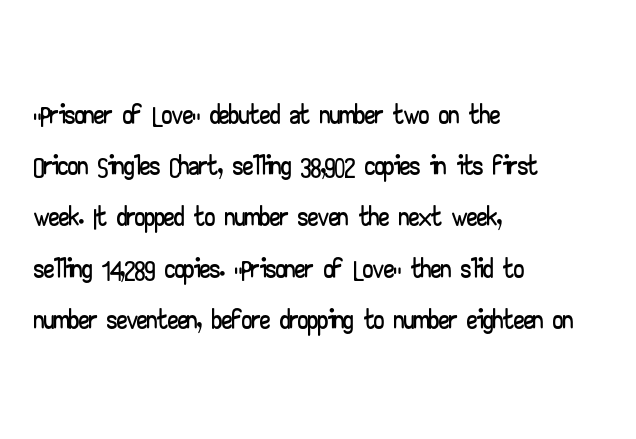
This sample is left-justified, so line endings fall wherever the words run out. Ordinary non-slanted type is in use. This rendering features lettering with no underline. Are there feet on the stems? There aren't — it's a sans. What's the leading like? Ordinary, nothing unusual. A typesetter would call this zero additional tracking.
